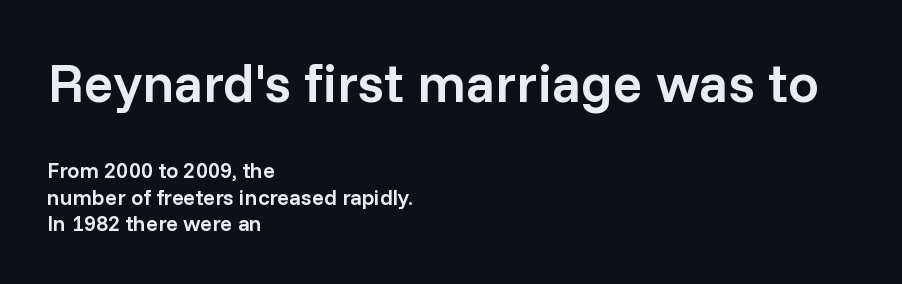
Q: Is the text bold? A: Semi-bold.
Q: Is the text italic (slanted)? A: No, it is upright.
Q: Is the typeface a serif or a sans-serif typeface? A: Sans-serif.
Q: Is the text underlined? A: No.
Q: How is the paragraph aligned? A: Left-aligned.
Q: Is the spacing between letters normal or unusually wide? A: Normal.
Q: Which block of text is set in a larger size, the first (top) or the second (bottom)? A: The first (top) one.
Q: Width (condensed, normal, or wide)? A: Normal.
Q: Stroke contrast? A: Low.
Q: x-height? A: Medium.
Q: Monospaced? A: No.
